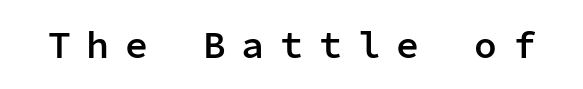
{"serif": "no", "italic": "no", "bold": "semi", "weight": "semibold", "width": "normal", "stroke_contrast": "low", "x_height": "medium", "monospaced": "yes", "underline": "no", "letter_spacing": "wide", "letter_spacing_em": 0.42, "glyph_px": 38}
